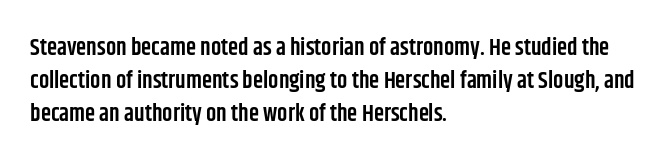
The space beneath each line is pristine and unruled. This rendering leaves character spacing at its baseline value. Designer's note — italics off, roman on. Leftover space on each line is placed entirely after the last word.
